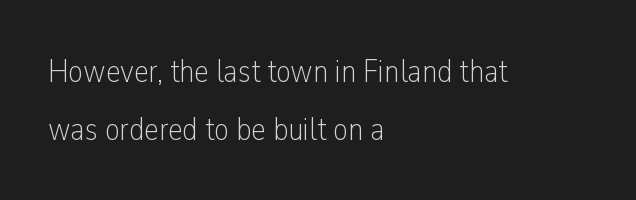
A typesetter would label this face a sans. The passage is arranged the way most books set body copy — flush left. How are the letters spaced? Ordinarily, with no added tracking. Descenders are the only things crossing below the line. This is roman type, the default non-slanted kind.
